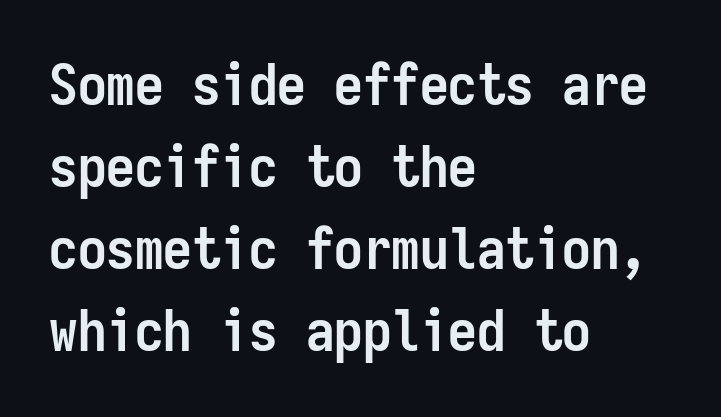
Q: Is the text bold? A: Yes.
Q: Is the text italic (slanted)? A: No, it is upright.
Q: Is the typeface a serif or a sans-serif typeface? A: Sans-serif.
Q: Is the text underlined? A: No.
Q: How is the paragraph aligned? A: Left-aligned.
Q: Is the spacing between letters normal or unusually wide? A: Normal.
Q: Is the spacing between lines tight, normal or loose? A: Normal.
Q: Width (condensed, normal, or wide)? A: Condensed.
Q: Stroke contrast? A: Low.
Q: x-height? A: Medium.
Q: Monospaced? A: Yes.
